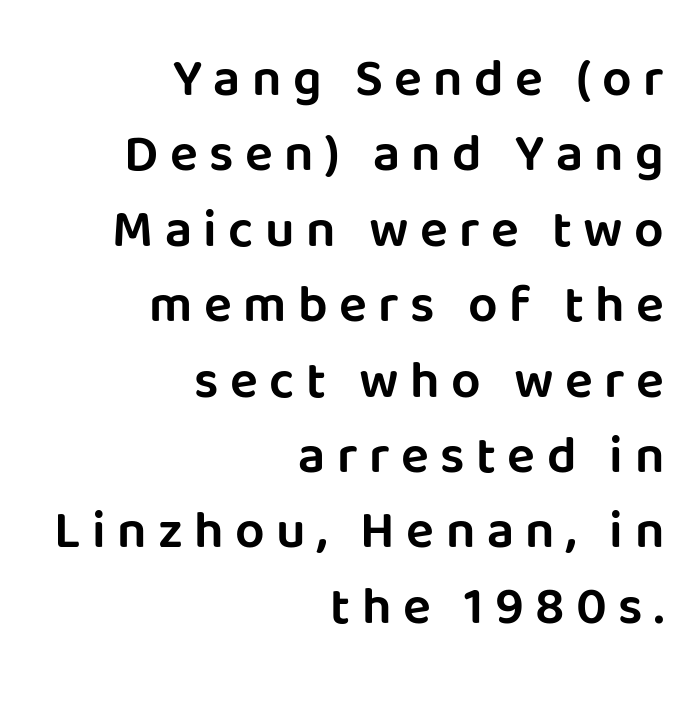
The image shows 52 px sans-serif type, upright; set right-aligned, normal line spacing (1.45x), unusually wide letter spacing (+0.22 em), not underlined; low stroke contrast and a large x-height.
